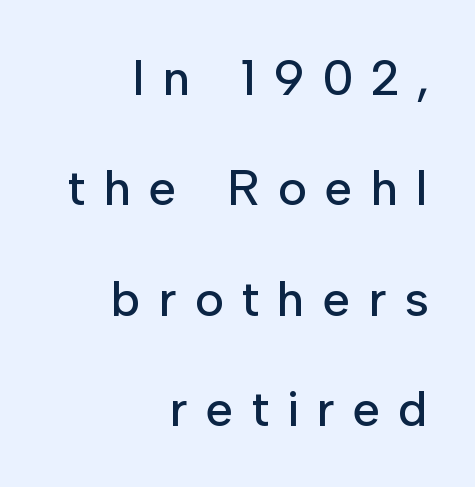
{"serif": "no", "italic": "no", "width": "normal", "stroke_contrast": "low", "x_height": "medium", "monospaced": "no", "underline": "no", "align": "right", "line_spacing": "loose", "line_spacing_ratio": 2.21, "letter_spacing": "wide", "letter_spacing_em": 0.36, "glyph_px": 50}
